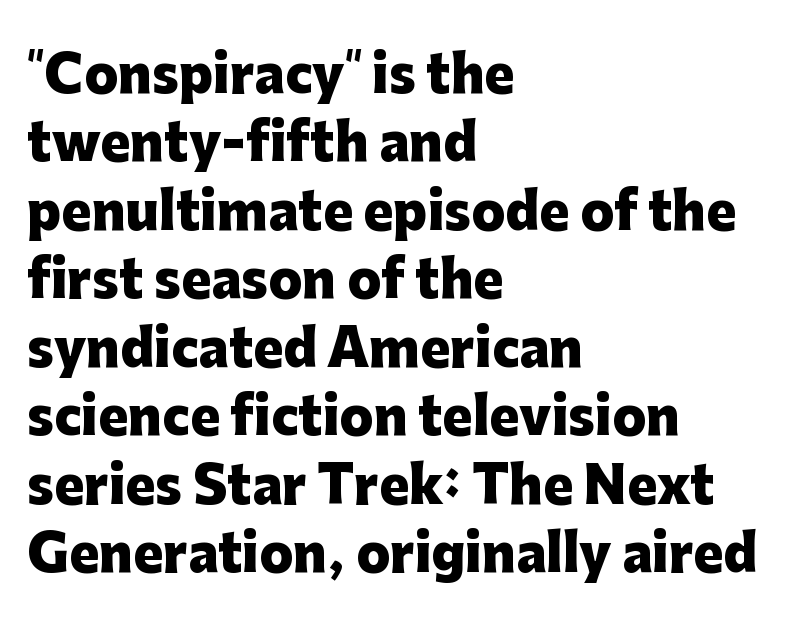
The compositor pushed each line to the left boundary. Spacing verdict: proportional, widths tailored to each character. There is no visible air inserted between adjacent glyphs. Ordinary non-slanted type is in use. What kind of face is this? One without serifs — a sans. The typesetting leans heavy: a genuine bold.
